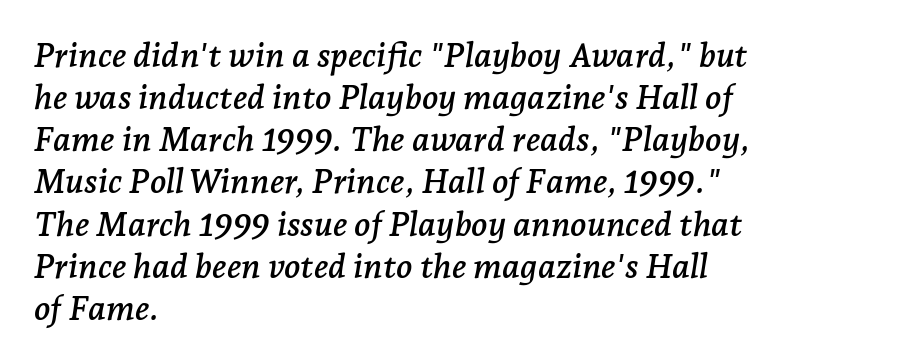
The image shows 34 px serif type, italic (leaning right); set left-aligned, line spacing 1.24x, normal letter spacing, not underlined; low stroke contrast and a medium x-height.
